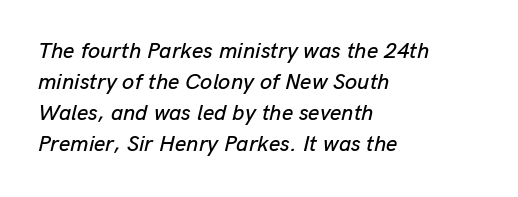
The image shows 22 px text type, italic (leaning right); set left-aligned, normal line spacing (1.41x), normal letter spacing, not underlined.
